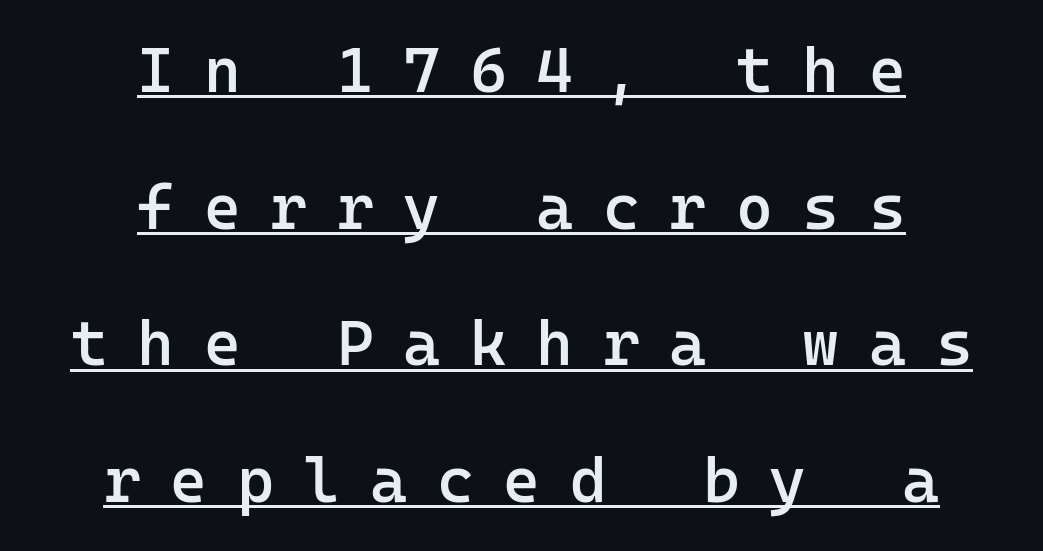
On the weight axis this lands at semibold, roughly 600. Do the characters align in a grid? Yes, the font is monospaced. The face used here appears with an underline applied. Letter spacing: wide. The type family on display is of the sans-serif kind.
